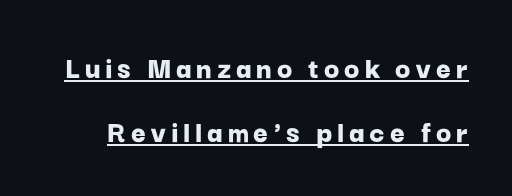
{"serif": "no", "italic": "no", "bold": "yes", "weight": "bold", "width": "normal", "stroke_contrast": "low", "x_height": "medium", "monospaced": "no", "underline": "yes", "line_spacing": "loose", "line_spacing_ratio": 1.99, "glyph_px": 32}
